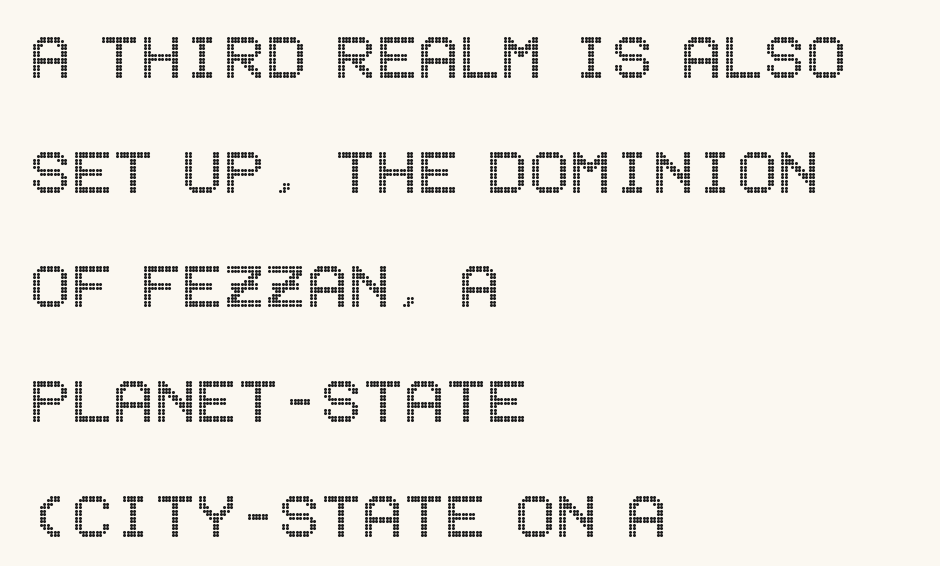
{"italic": "no", "width": "condensed", "x_height": "large", "underline": "no", "align": "left", "line_spacing": "normal", "line_spacing_ratio": 1.49, "letter_spacing": "normal", "letter_spacing_em": 0.0, "glyph_px": 77}
